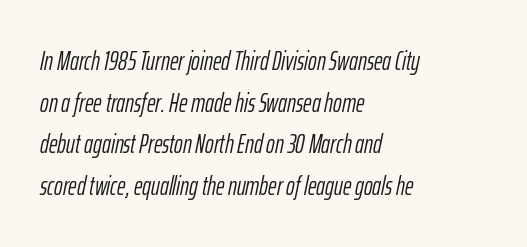
In terms of leading, this rendering sits right in the middle. Words appear dense and cohesive because spacing is normal. The glyphs are unaccompanied by any horizontal stroke below them. The face used here has a pronounced slope to its letters.
